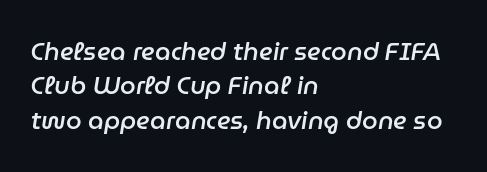
Q: Is the text bold? A: Semi-bold.
Q: Is the text italic (slanted)? A: Yes, it leans right by about 9 degrees.
Q: Is the text underlined? A: No.
Q: How is the paragraph aligned? A: Left-aligned.
Q: Is the spacing between letters normal or unusually wide? A: Normal.
Q: Is the spacing between lines tight, normal or loose? A: Normal.
